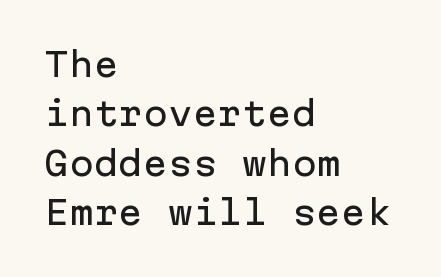
The image shows 33 px sans-serif type, upright, monospaced; set left-aligned, normal line spacing (1.5x), normal letter spacing, not underlined; low stroke contrast and a medium x-height.
